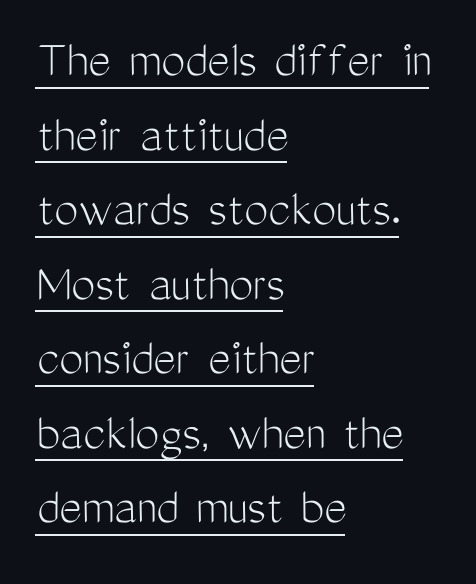
The image shows 54 px light, condensed sans-serif type, upright; set left-aligned, normal line spacing (1.38x), normal letter spacing, underlined; medium stroke contrast and a medium x-height.
